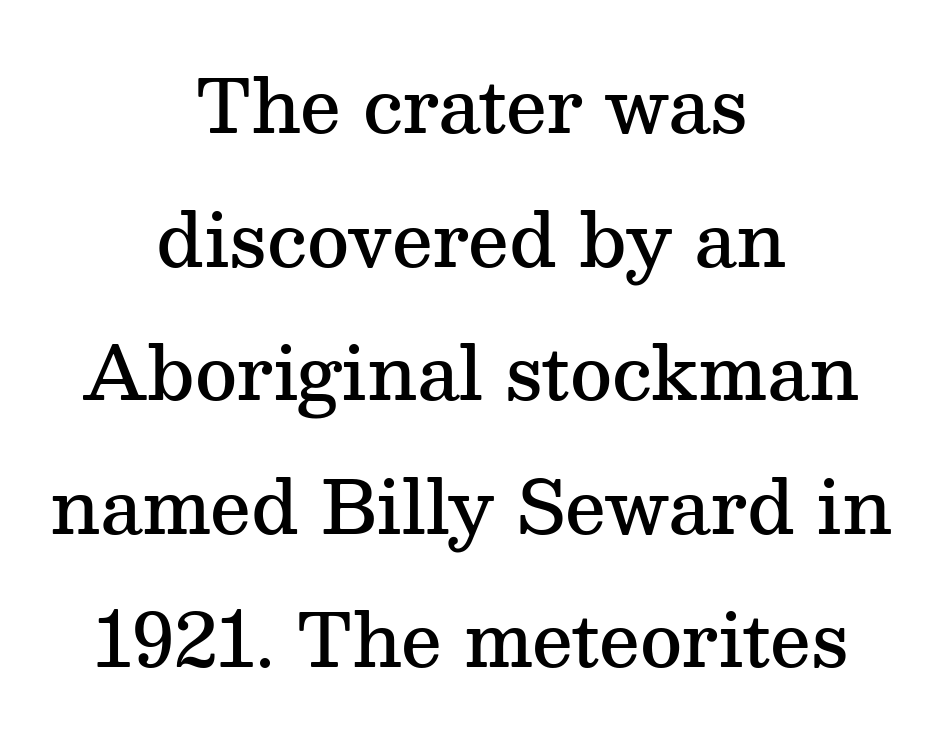
The image shows 73 px semibold serif type, upright; set centered, line spacing 1.83x, normal letter spacing, not underlined; medium stroke contrast and a medium x-height.
